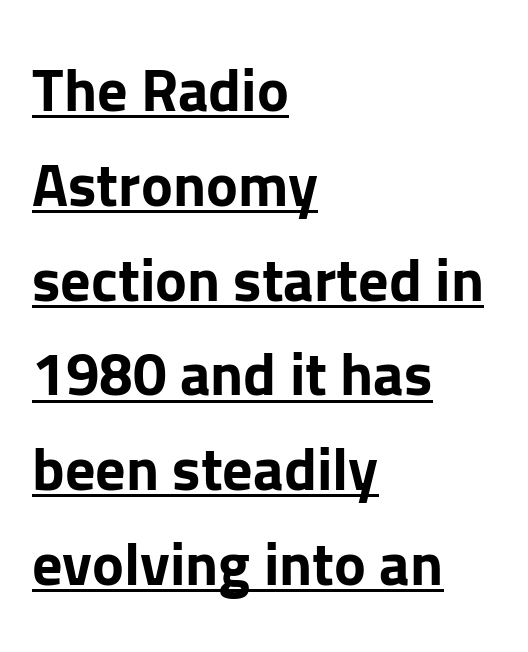
The horizontal fit of the characters is conventional and even. These lines are rendered in a variable-pitch font. Each line starts at the same left margin while the right side varies. Leading matches the norm, producing a regular column.
